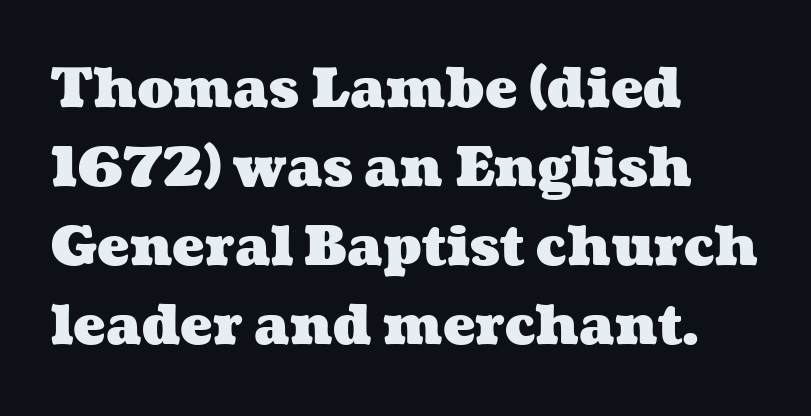
{"bold": "yes", "weight": "heavy", "width": "wide", "stroke_contrast": "medium", "x_height": "medium", "monospaced": "no", "underline": "no", "align": "left", "line_spacing": "normal", "line_spacing_ratio": 1.46, "letter_spacing": "normal", "letter_spacing_em": 0.0, "glyph_px": 54}
